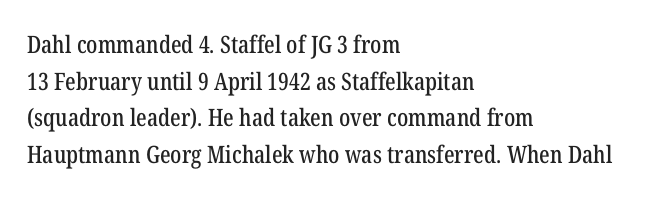
The image shows 24 px text type, upright; set left-aligned, normal line spacing (1.53x), normal letter spacing, not underlined.
